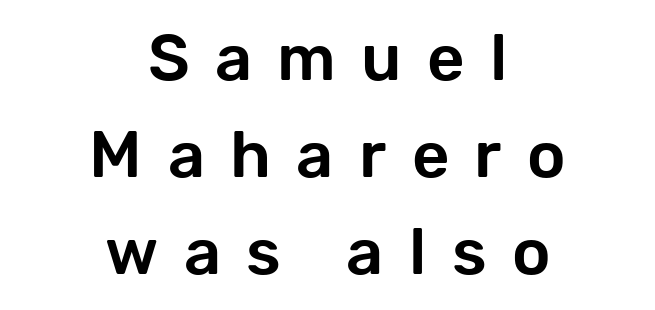
Q: Is the text italic (slanted)? A: No, it is upright.
Q: Is the typeface a serif or a sans-serif typeface? A: Sans-serif.
Q: Is the text underlined? A: No.
Q: How is the paragraph aligned? A: Centered.
Q: Is the spacing between letters normal or unusually wide? A: Unusually wide.
Q: Is the spacing between lines tight, normal or loose? A: Normal.
Q: Width (condensed, normal, or wide)? A: Normal.
Q: Stroke contrast? A: Low.
Q: x-height? A: Medium.
Q: Monospaced? A: No.
